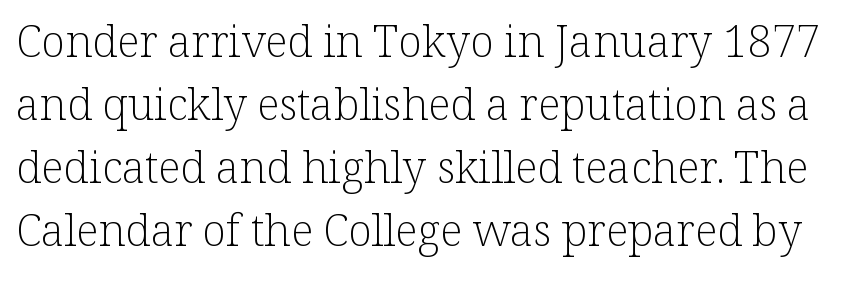
The image shows 44 px light serif type, upright; set normal line spacing (1.43x), normal letter spacing, not underlined; low stroke contrast and a medium x-height.
